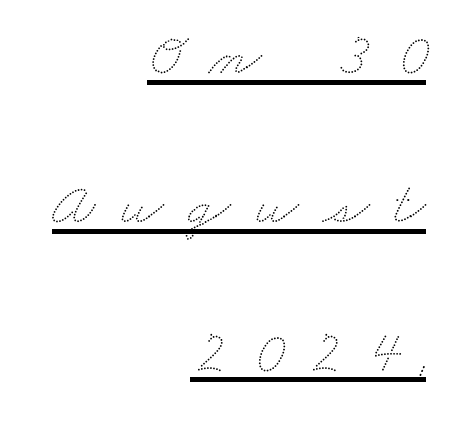
Honestly, the rows look like they've been pulled way apart. Honestly, the letter spacing is so wide it's the main thing you notice. These lines stack with their right ends in a neat column. Looks like regular typesetting: each glyph gets only the width it needs. Honestly, the underline is the first thing you notice here.
